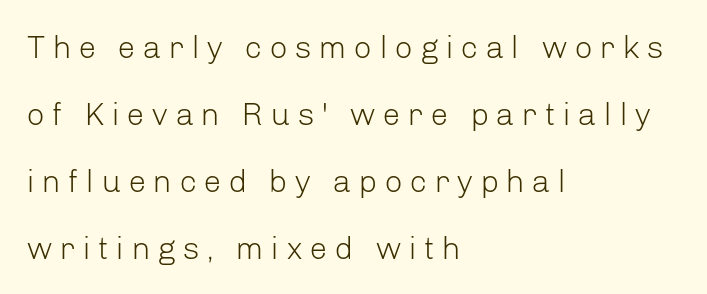
The image shows 32 px light sans-serif type, upright; set left-aligned, loose line spacing (2.09x), unusually wide letter spacing (+0.22 em), not underlined; low stroke contrast and a medium x-height.
